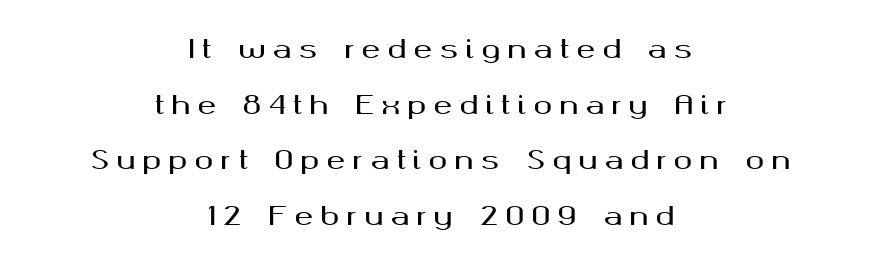
Q: Is the text italic (slanted)? A: No, it is upright.
Q: Is the text underlined? A: No.
Q: How is the paragraph aligned? A: Centered.
Q: Is the spacing between letters normal or unusually wide? A: Unusually wide.
Q: Is the spacing between lines tight, normal or loose? A: Loose.
